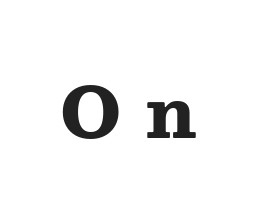
The letterforms stand isolated, each surrounded by extra space. Looks like regular typesetting: each glyph gets only the width it needs. Check where the strokes stop: tiny serifs finish them off. Type without underlining. Vertical strokes here are truly vertical. Its strokes are broad and dark, the hallmark of bold type.
